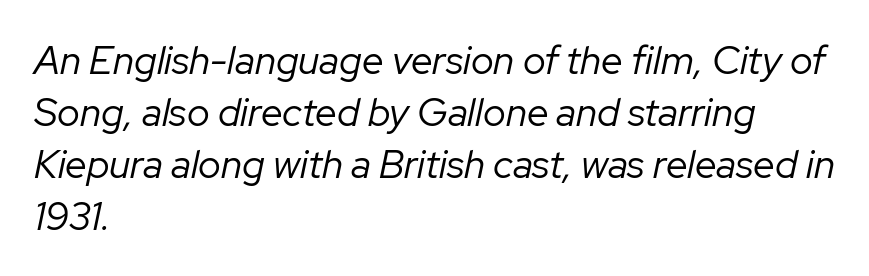
Interline gaps are of average width in this sample. The area under the type is left untouched. Short note: letters normally spaced. Leftover space on each line is placed entirely after the last word.
